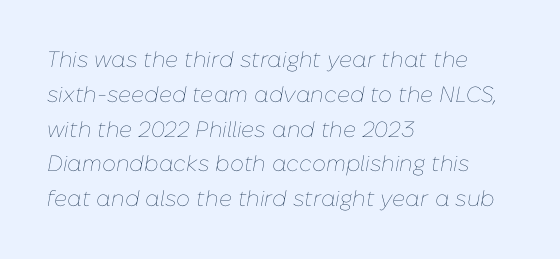
The image shows 22 px text type, italic (leaning right); set left-aligned, normal line spacing (1.58x), normal letter spacing, not underlined.
